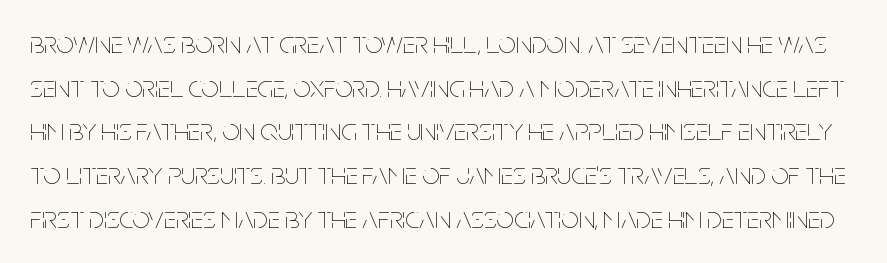
The image shows 31 px thin, condensed type, upright; set normal line spacing (1.41x), normal letter spacing, not underlined; low stroke contrast and a large x-height.
